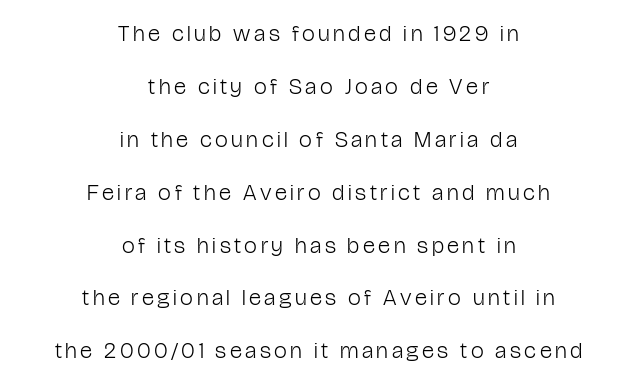
The typography opts for an upright posture over an oblique one. Is the block centered? Yes — each line is placed symmetrically about the middle. Airy leading. Has an underline been added? It has not. Vertical stems look standard width or narrower in stroke.
